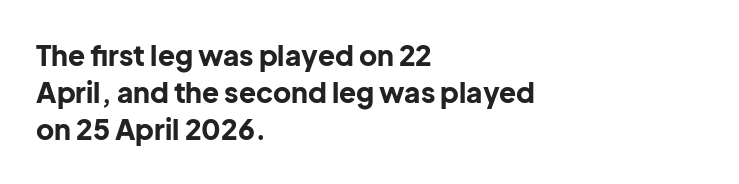
Q: Is the text bold? A: Yes.
Q: Is the text italic (slanted)? A: No, it is upright.
Q: Is the typeface a serif or a sans-serif typeface? A: Sans-serif.
Q: Is the text underlined? A: No.
Q: How is the paragraph aligned? A: Left-aligned.
Q: Is the spacing between letters normal or unusually wide? A: Normal.
Q: Is the spacing between lines tight, normal or loose? A: Normal.
Q: Width (condensed, normal, or wide)? A: Normal.
Q: Stroke contrast? A: Low.
Q: x-height? A: Medium.
Q: Monospaced? A: No.
